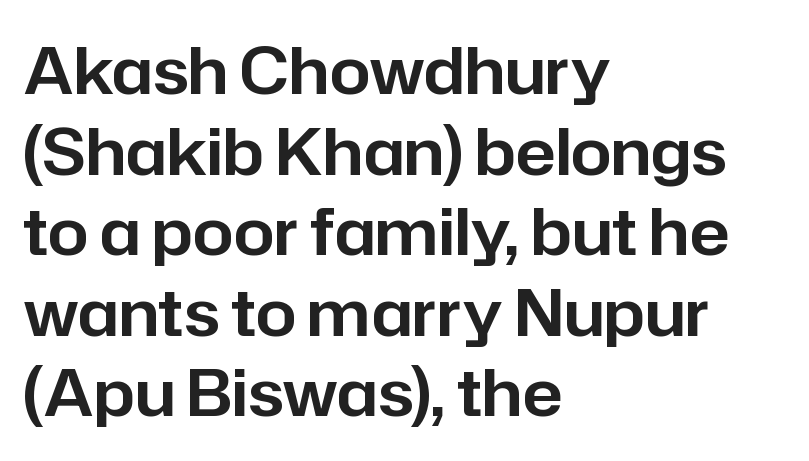
Q: Is the text italic (slanted)? A: No, it is upright.
Q: Is the typeface a serif or a sans-serif typeface? A: Sans-serif.
Q: Is the text underlined? A: No.
Q: How is the paragraph aligned? A: Left-aligned.
Q: Is the spacing between letters normal or unusually wide? A: Normal.
Q: Width (condensed, normal, or wide)? A: Normal.
Q: Stroke contrast? A: Low.
Q: x-height? A: Medium.
Q: Monospaced? A: No.
